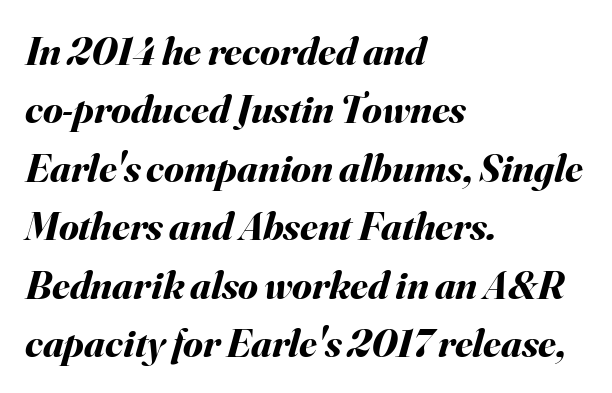
The image shows 40 px bold type, italic (leaning right); set left-aligned, normal line spacing (1.46x), normal letter spacing, not underlined; medium stroke contrast and a small x-height.
